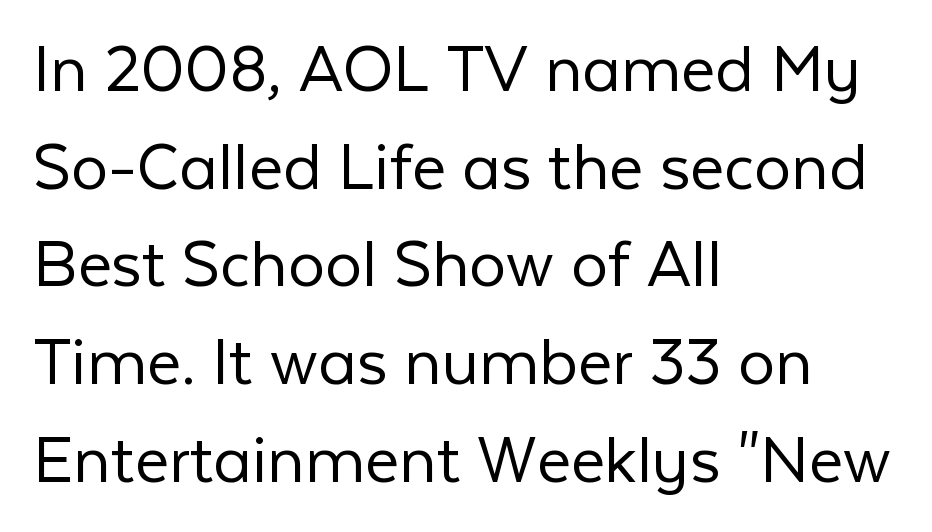
The letters stand upright; this is a roman face. The font sits on the lighter half of the weight spectrum, regular included. Evenly set lines give the paragraph a standard silhouette. Casual observation: everything's shoved over to the left.
